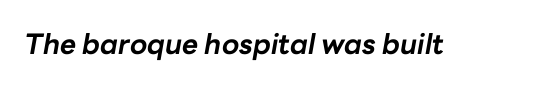
The image shows 28 px bold type, italic (leaning right); set normal letter spacing, not underlined; low stroke contrast and a medium x-height.
